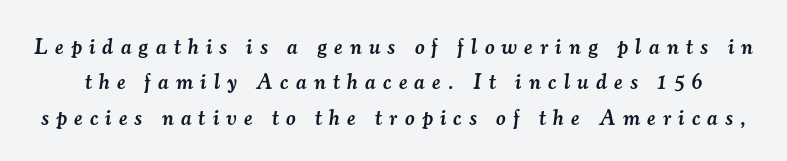
{"italic": "yes", "lean": "right", "slant_degrees": 7, "bold": "semi", "underline": "no", "line_spacing": "normal", "line_spacing_ratio": 1.69, "letter_spacing": "wide", "letter_spacing_em": 0.35, "glyph_px": 21}
